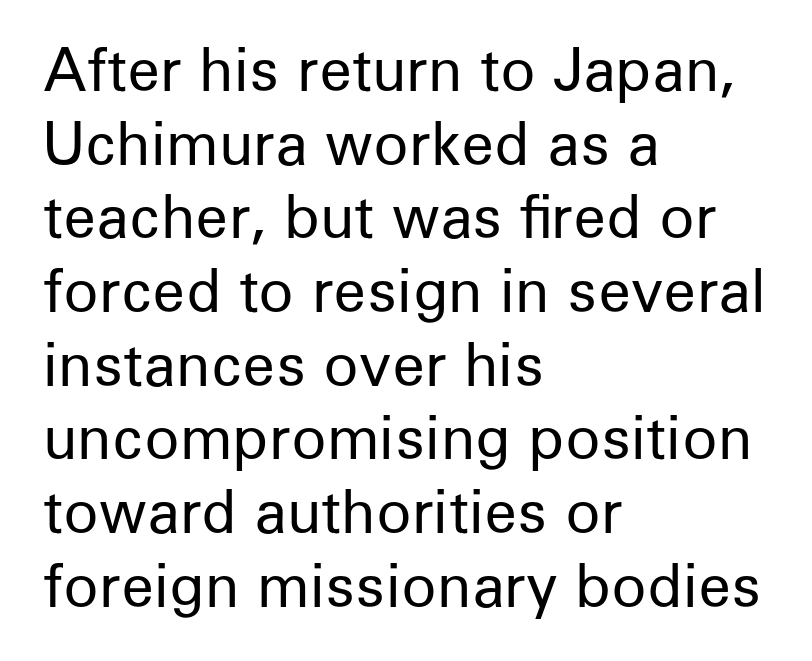
In CSS terms this would be text-align: left. Each letter's strokes conclude bluntly, with no projecting serifs. Summary of weight: not heavy and not bold. Only glyphs here, with clear space below each row.
